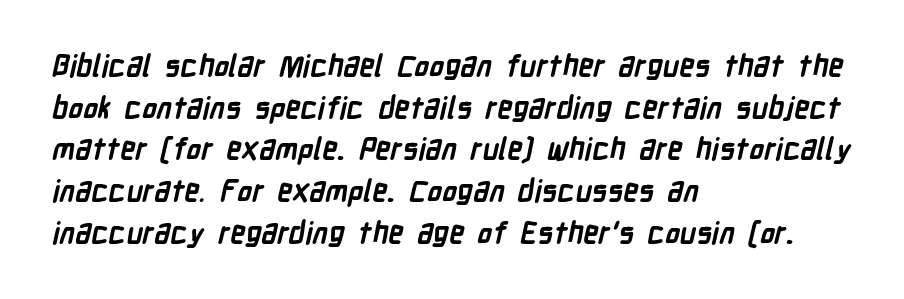
The letters carry no serifs — their stems end cleanly without finishing strokes. Leading matches the norm, producing a regular column. I'd describe the lettering as bold — thick and assertive. Each row of text sits above clean, open space. The line texture is even and compact thanks to regular tracking.
